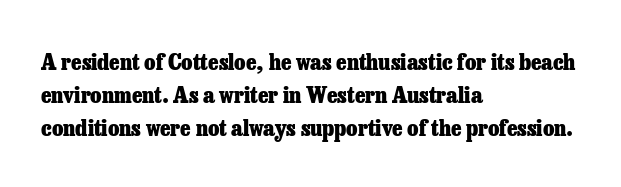
{"italic": "no", "bold": "yes", "underline": "no", "align": "left", "line_spacing": "normal", "line_spacing_ratio": 1.43, "letter_spacing": "normal", "letter_spacing_em": 0.0, "glyph_px": 23}
